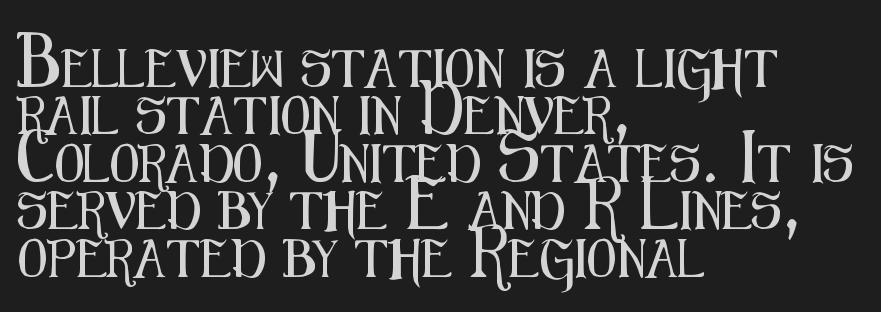
{"italic": "no", "width": "condensed", "stroke_contrast": "medium", "x_height": "medium", "monospaced": "no", "underline": "no", "align": "left", "line_spacing": "normal", "line_spacing_ratio": 1.25, "letter_spacing": "normal", "letter_spacing_em": 0.0, "glyph_px": 38}
